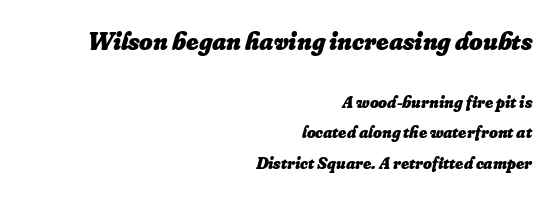
Q: Is the text bold? A: Yes.
Q: Is the text italic (slanted)? A: Yes, it leans right by about 16 degrees.
Q: Is the text underlined? A: No.
Q: How is the paragraph aligned? A: Right-aligned.
Q: Is the spacing between letters normal or unusually wide? A: Normal.
Q: Which block of text is set in a larger size, the first (top) or the second (bottom)? A: The first (top) one.
